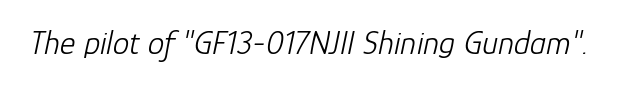
Q: Is the text bold? A: No.
Q: Is the text italic (slanted)? A: Yes, it leans right by about 12 degrees.
Q: Is the text underlined? A: No.
Q: Is the spacing between letters normal or unusually wide? A: Normal.
Q: Width (condensed, normal, or wide)? A: Normal.
Q: Stroke contrast? A: Low.
Q: x-height? A: Medium.
Q: Monospaced? A: No.
